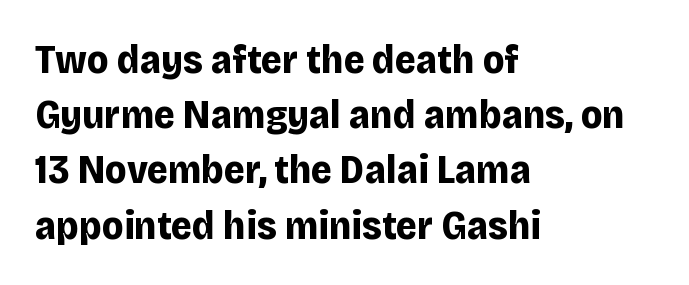
If you measured baseline to baseline, you'd find a middling distance. Plain, unruled lines of type. The ragged edge is on the right, which tells us the setting is flush left. This sample uses an upright cut, with every glyph sitting square on the baseline. The letterforms sit shoulder to shoulder at normal distance.
